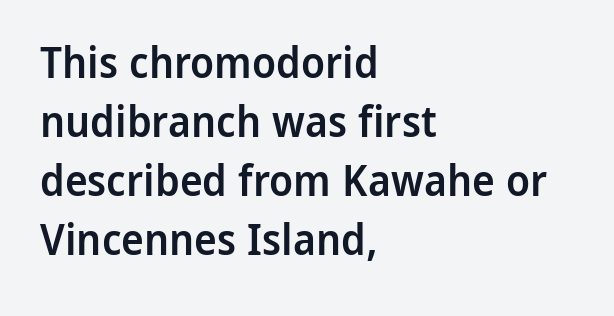
The typeface chosen for these lines omits serifs. The area under the type is left untouched. The vertical gap from one line to the next is medium. This is moderately heavy type, rendered in semibold. The text block is weighted toward the left margin, trailing off unevenly rightward. The passage shown has conventional tracking throughout.
